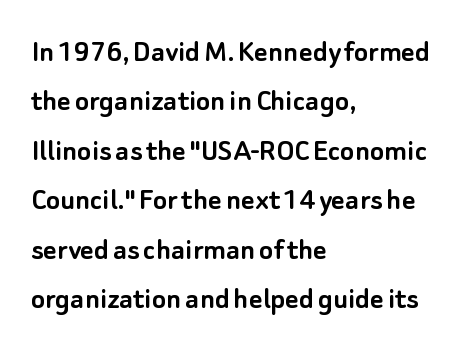
Q: Is the text italic (slanted)? A: No, it is upright.
Q: Is the typeface a serif or a sans-serif typeface? A: Sans-serif.
Q: Is the text underlined? A: No.
Q: How is the paragraph aligned? A: Left-aligned.
Q: Is the spacing between letters normal or unusually wide? A: Normal.
Q: Is the spacing between lines tight, normal or loose? A: Normal.
Q: Width (condensed, normal, or wide)? A: Normal.
Q: Stroke contrast? A: Low.
Q: x-height? A: Small.
Q: Monospaced? A: No.
